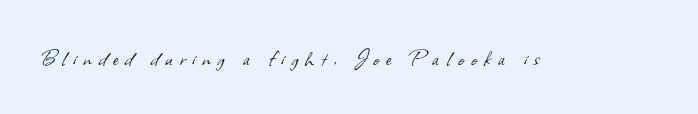
Q: Is the text bold? A: No.
Q: Is the text underlined? A: No.
Q: Is the spacing between letters normal or unusually wide? A: Unusually wide.
